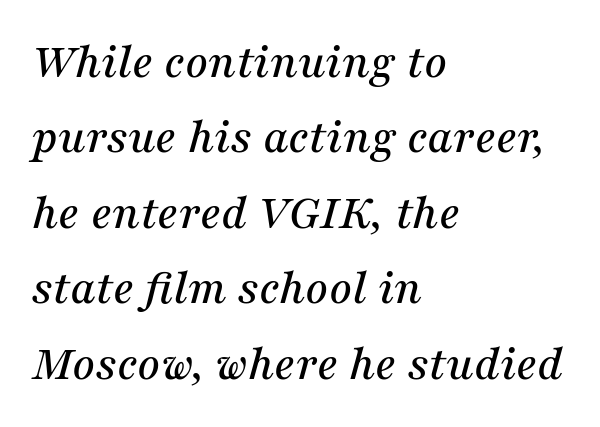
The image shows 50 px serif type, italic (leaning right); set left-aligned, normal line spacing (1.51x), normal letter spacing, not underlined; medium stroke contrast and a medium x-height.
